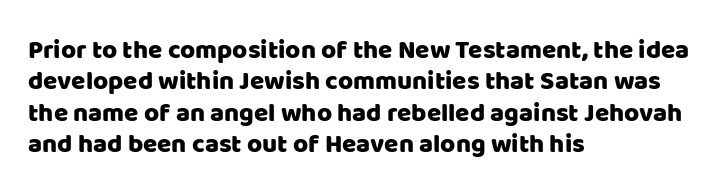
Q: Is the text italic (slanted)? A: No, it is upright.
Q: Is the text underlined? A: No.
Q: How is the paragraph aligned? A: Left-aligned.
Q: Is the spacing between letters normal or unusually wide? A: Normal.
